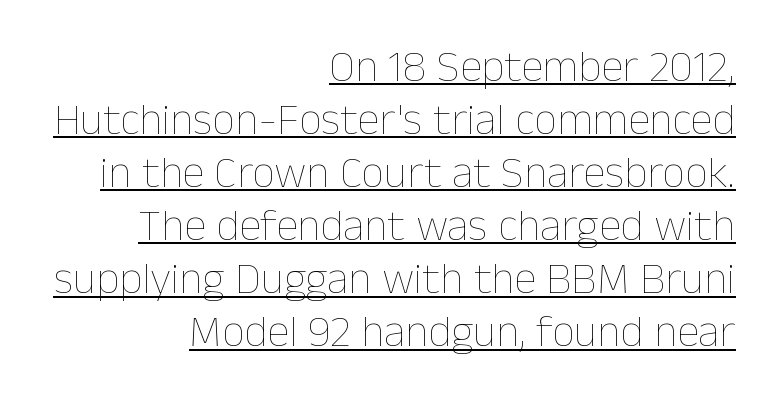
Q: Is the text bold? A: No.
Q: Is the text italic (slanted)? A: No, it is upright.
Q: Is the text underlined? A: Yes.
Q: How is the paragraph aligned? A: Right-aligned.
Q: Is the spacing between letters normal or unusually wide? A: Normal.
Q: Width (condensed, normal, or wide)? A: Normal.
Q: Stroke contrast? A: Low.
Q: x-height? A: Medium.
Q: Monospaced? A: No.
